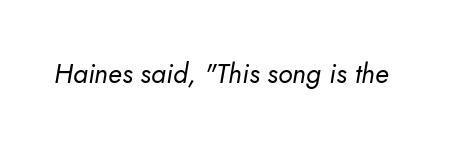
Q: Is the text bold? A: No.
Q: Is the text italic (slanted)? A: Yes, it leans right by about 10 degrees.
Q: Is the text underlined? A: No.
Q: Is the spacing between letters normal or unusually wide? A: Normal.
